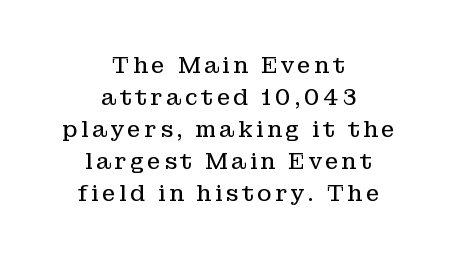
{"italic": "no", "bold": "no", "underline": "no", "align": "center", "line_spacing": "normal", "line_spacing_ratio": 1.46, "glyph_px": 22}
